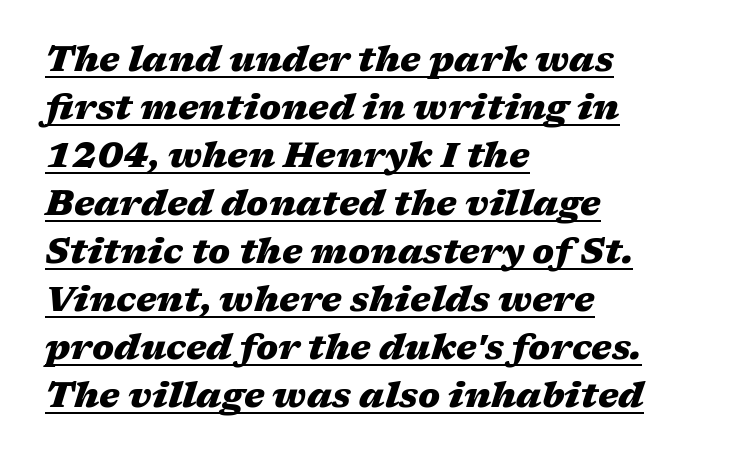
Q: Is the text bold? A: Yes.
Q: Is the text italic (slanted)? A: Yes, it leans right by about 17 degrees.
Q: Is the text underlined? A: Yes.
Q: How is the paragraph aligned? A: Left-aligned.
Q: Is the spacing between letters normal or unusually wide? A: Normal.
Q: Is the spacing between lines tight, normal or loose? A: Normal.
Q: Width (condensed, normal, or wide)? A: Wide.
Q: Stroke contrast? A: Medium.
Q: x-height? A: Medium.
Q: Monospaced? A: No.
